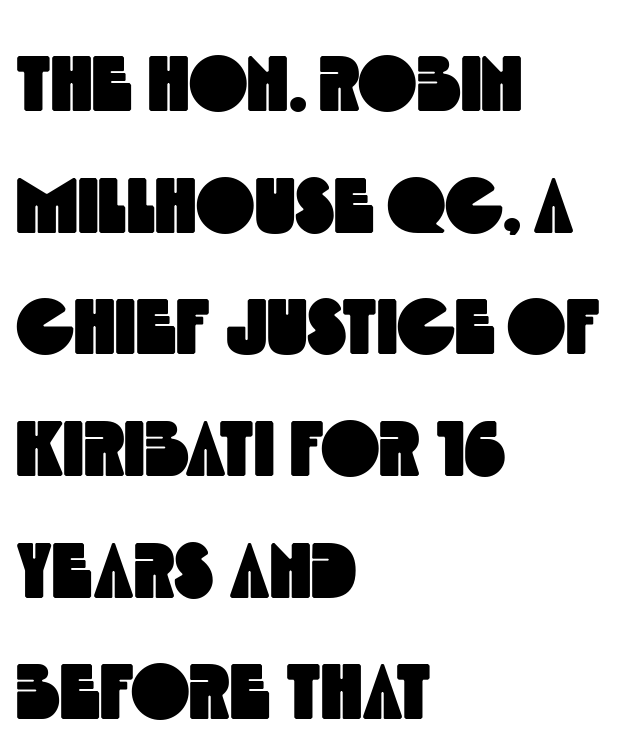
Q: Is the typeface a serif or a sans-serif typeface? A: Sans-serif.
Q: Is the text underlined? A: No.
Q: How is the paragraph aligned? A: Left-aligned.
Q: Is the spacing between letters normal or unusually wide? A: Normal.
Q: Is the spacing between lines tight, normal or loose? A: Normal.
Q: Width (condensed, normal, or wide)? A: Condensed.
Q: x-height? A: Large.
Q: Monospaced? A: No.
